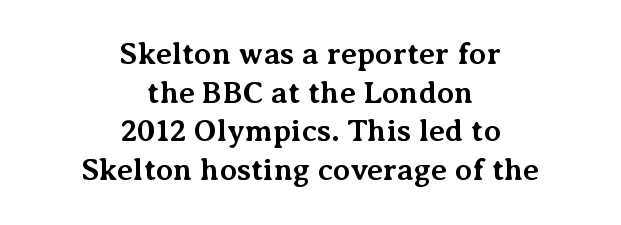
Q: Is the text bold? A: Yes.
Q: Is the text italic (slanted)? A: No, it is upright.
Q: Is the typeface a serif or a sans-serif typeface? A: Serif.
Q: Is the text underlined? A: No.
Q: How is the paragraph aligned? A: Centered.
Q: Is the spacing between letters normal or unusually wide? A: Normal.
Q: Is the spacing between lines tight, normal or loose? A: Normal.
Q: Width (condensed, normal, or wide)? A: Normal.
Q: Stroke contrast? A: Medium.
Q: x-height? A: Medium.
Q: Monospaced? A: No.
